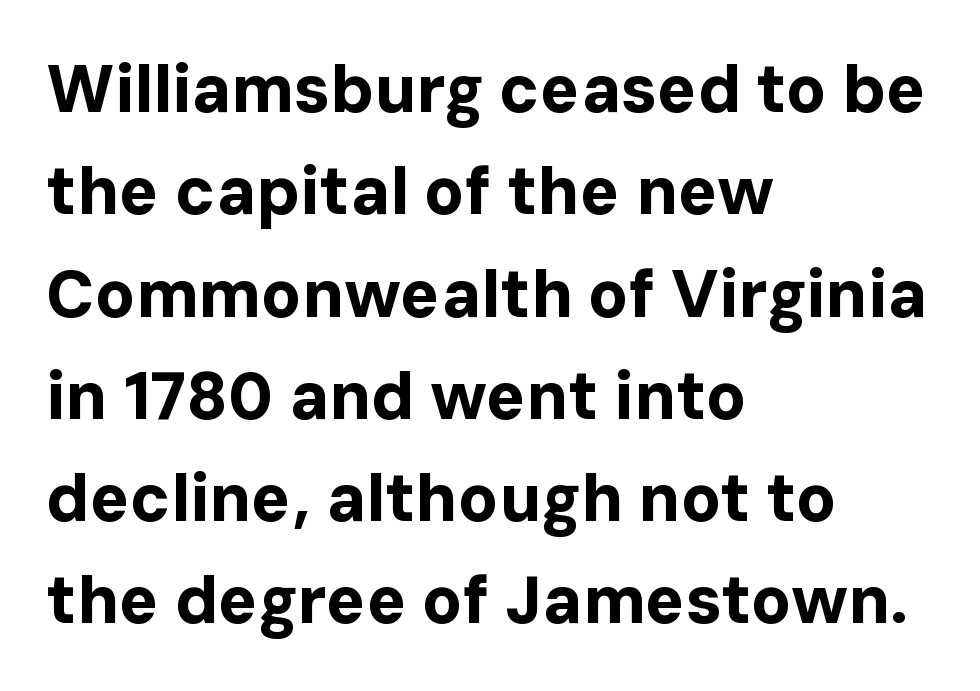
Observe the ordinary spacing: letters are neighbours, not strangers. In terms of leading, this rendering sits right in the middle. No word sits above an underline. Strong, thick strokes mark this as bold type. These lines stack with their left ends in a neat column.
